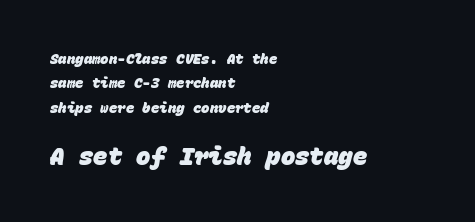
Typographic density is high because the face is bold. Just letters on the line, the space beneath them empty. The following chunk of copy outweighs the initial chunk in type size. Reading down the block, your eye returns to a fixed left position each line.
